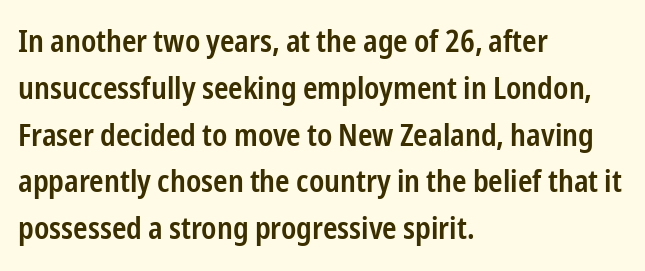
The image shows 31 px semibold, condensed sans-serif type, upright; set left-aligned, normal line spacing (1.51x), normal letter spacing, not underlined; low stroke contrast and a medium x-height.
